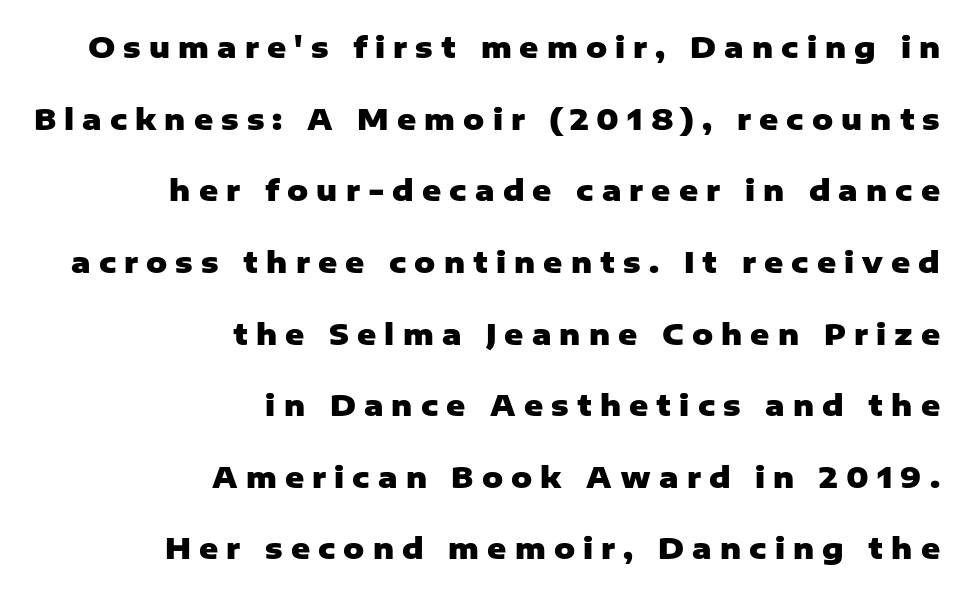
{"serif": "no", "italic": "no", "bold": "yes", "weight": "heavy", "width": "normal", "stroke_contrast": "low", "x_height": "medium", "monospaced": "no", "underline": "no", "align": "right", "line_spacing": "loose", "line_spacing_ratio": 2.47, "letter_spacing": "wide", "letter_spacing_em": 0.28, "glyph_px": 29}
